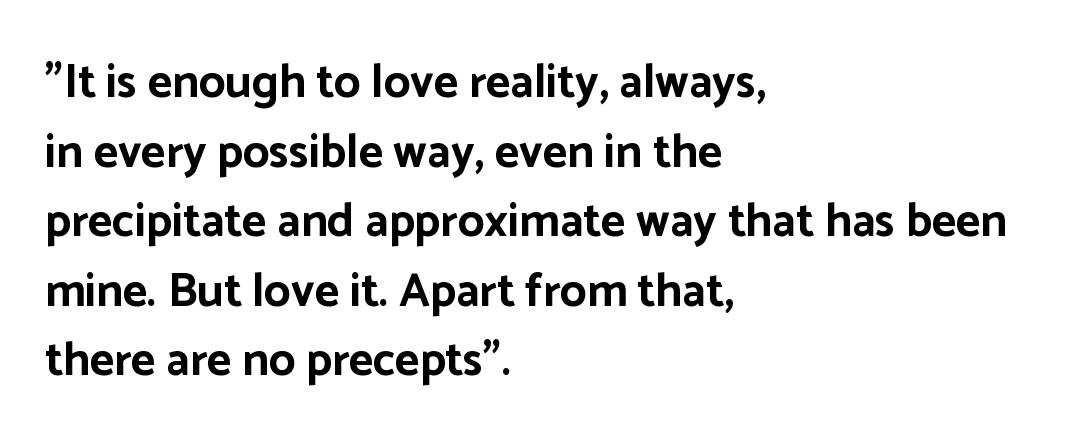
Q: Is the text bold? A: Yes.
Q: Is the text italic (slanted)? A: No, it is upright.
Q: Is the typeface a serif or a sans-serif typeface? A: Sans-serif.
Q: Is the text underlined? A: No.
Q: How is the paragraph aligned? A: Left-aligned.
Q: Is the spacing between letters normal or unusually wide? A: Normal.
Q: Is the spacing between lines tight, normal or loose? A: Normal.
Q: Width (condensed, normal, or wide)? A: Normal.
Q: Stroke contrast? A: Low.
Q: x-height? A: Medium.
Q: Monospaced? A: No.
